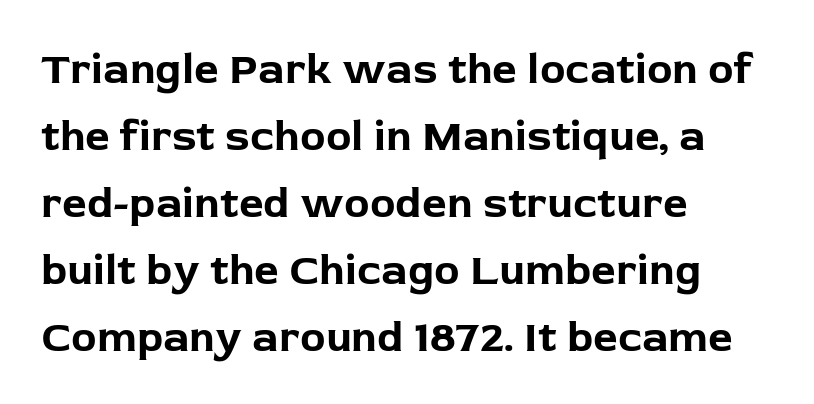
The image shows 43 px bold sans-serif type, upright; set left-aligned, normal line spacing (1.56x), normal letter spacing, not underlined; low stroke contrast and a medium x-height.
